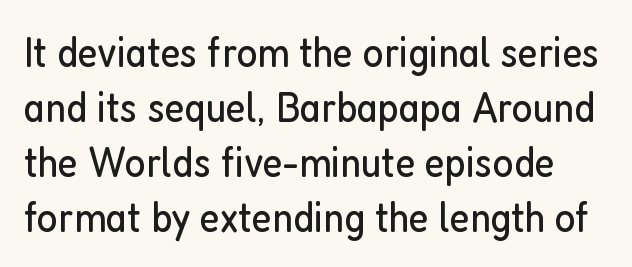
Q: Is the text bold? A: No.
Q: Is the text italic (slanted)? A: No, it is upright.
Q: Is the typeface a serif or a sans-serif typeface? A: Sans-serif.
Q: Is the text underlined? A: No.
Q: Is the spacing between letters normal or unusually wide? A: Normal.
Q: Is the spacing between lines tight, normal or loose? A: Normal.
Q: Width (condensed, normal, or wide)? A: Condensed.
Q: Stroke contrast? A: Low.
Q: x-height? A: Medium.
Q: Monospaced? A: No.
